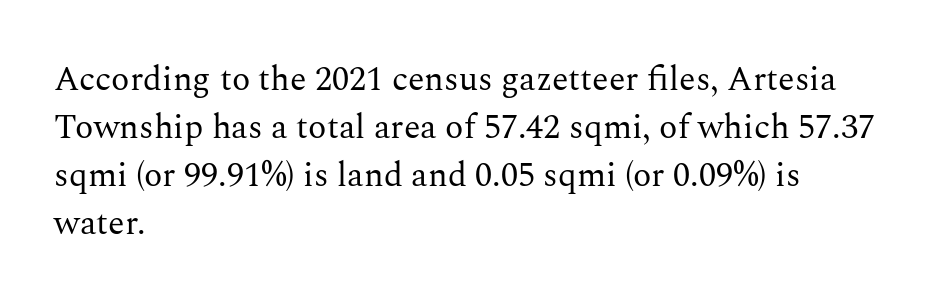
{"serif": "yes", "italic": "no", "bold": "no", "weight": "regular", "width": "normal", "stroke_contrast": "medium", "x_height": "medium", "monospaced": "no", "underline": "no", "align": "left", "line_spacing": "normal", "line_spacing_ratio": 1.41, "letter_spacing": "normal", "letter_spacing_em": 0.0, "glyph_px": 34}
